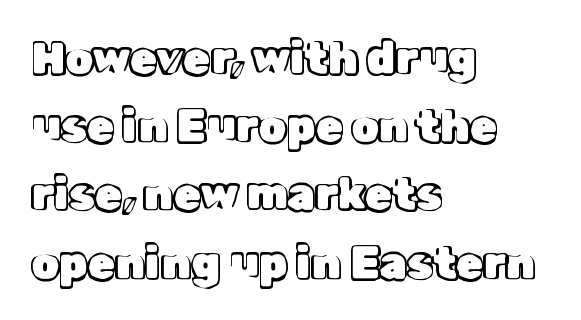
Look at the tracking — it's just the regular setting, nothing added. Quick note: not italic, upright. The vertical gap from one line to the next is medium. Check under the words: just untouched page. The letters advance in unequal steps, a hallmark of proportional type.
